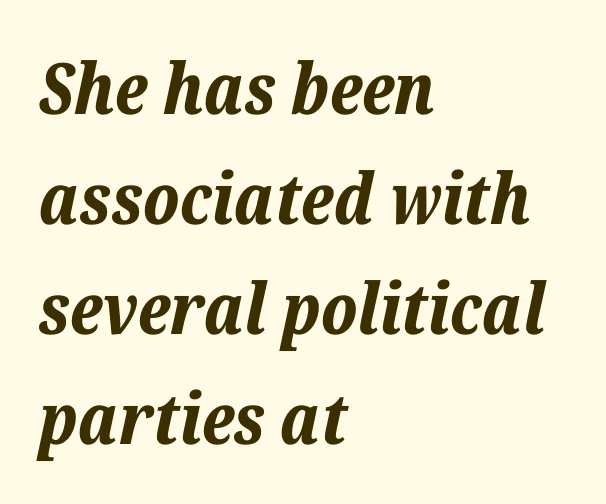
{"italic": "yes", "lean": "right", "slant_degrees": 12, "bold": "yes", "weight": "bold", "width": "normal", "stroke_contrast": "low", "x_height": "medium", "monospaced": "no", "underline": "no", "align": "left", "line_spacing": "normal", "line_spacing_ratio": 1.55, "letter_spacing": "normal", "letter_spacing_em": 0.0, "glyph_px": 71}
